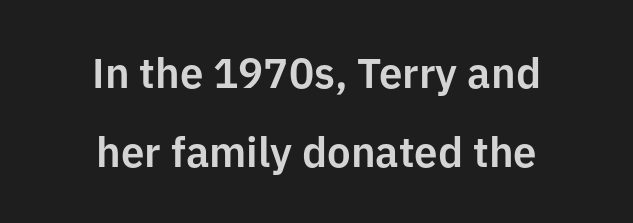
The image shows 42 px sans-serif type, upright; set centered, line spacing 1.87x, normal letter spacing, not underlined; low stroke contrast and a medium x-height.
